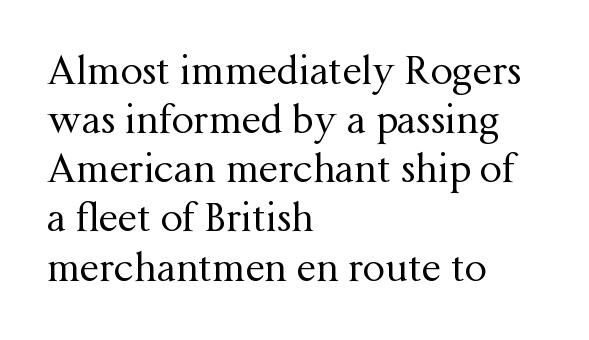
The image shows 39 px regular-weight serif type, upright; set left-aligned, normal line spacing (1.26x), normal letter spacing, not underlined; medium stroke contrast and a medium x-height.
